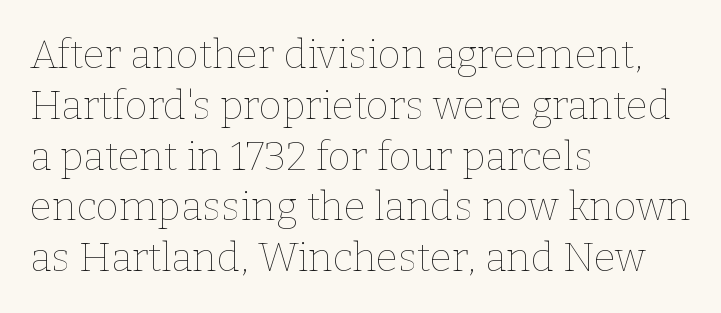
Upright lettering throughout. Short and long lines alike share a common starting point at left. Is this a fixed-width face? No — the glyphs have proportional, varying widths. The baseline area is clear.
